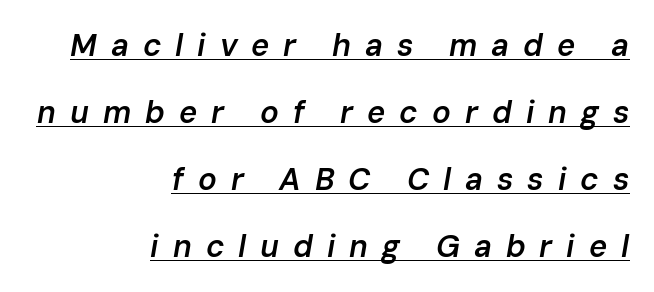
Q: Is the text bold? A: Semi-bold.
Q: Is the text italic (slanted)? A: Yes, it leans right by about 10 degrees.
Q: Is the text underlined? A: Yes.
Q: How is the paragraph aligned? A: Right-aligned.
Q: Is the spacing between letters normal or unusually wide? A: Unusually wide.
Q: Is the spacing between lines tight, normal or loose? A: Loose.
Q: Width (condensed, normal, or wide)? A: Normal.
Q: Stroke contrast? A: Low.
Q: x-height? A: Medium.
Q: Monospaced? A: No.
